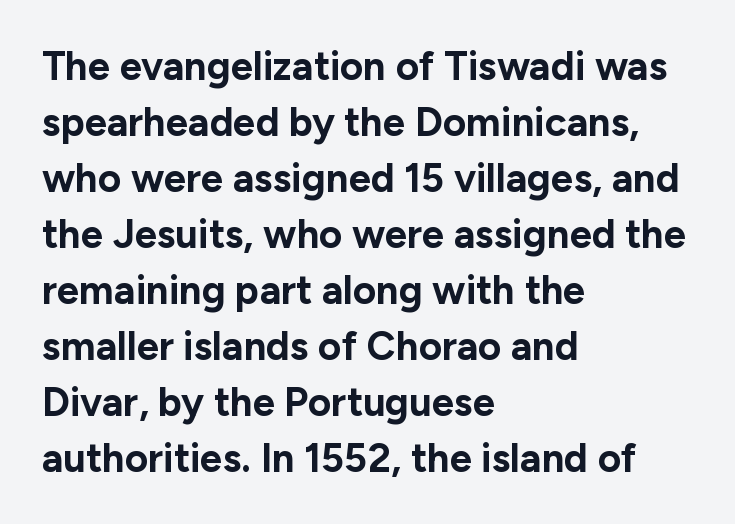
Honestly, the letter spacing is just normal — you wouldn't notice it. The font family rendered here belongs to the sans-serif group. The rendering uses natural spacing where letterforms have individual widths. When letters stand straight like this, we call the style roman or upright. Rule under the text: the space is simply empty. The text block is weighted toward the left margin, trailing off unevenly rightward.
